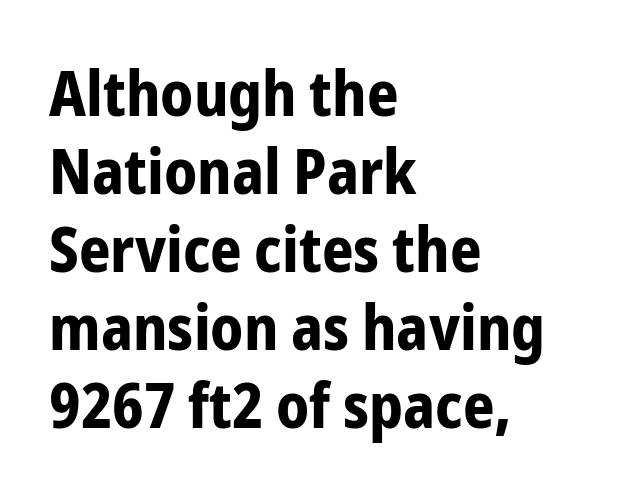
Clear beneath every line of the passage. Spacing verdict: proportional, widths tailored to each character. Is the block centered? No — it sits flush against the left margin. Strong, thick strokes mark this as bold type. The glyphs in this specimen are sans serif.
